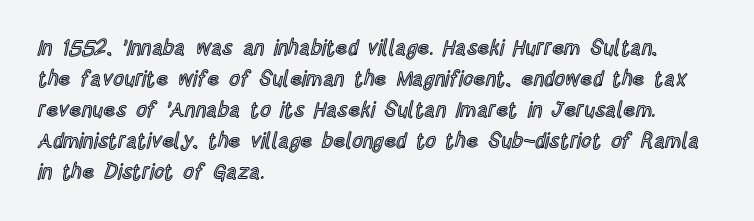
Does the copy run flush right? No — it runs flush left. Between one letter and the next there's only the usual sliver of space. The designer left line spacing at the default.
